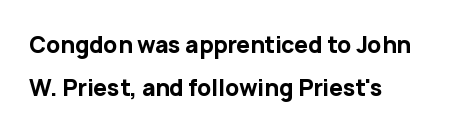
Typographic density is high because the face is bold. No italicization has been applied; the sample stays upright. Does the copy run flush right? No — it runs flush left. Rows of type keep a wide berth in the vertical direction.
